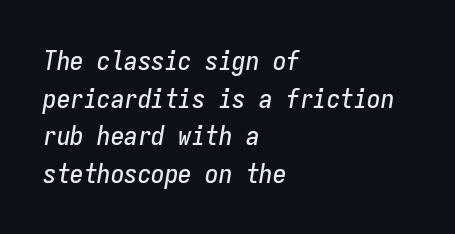
{"italic": "yes", "lean": "right", "slant_degrees": 9, "underline": "no", "align": "left", "line_spacing": "normal", "line_spacing_ratio": 1.39, "letter_spacing": "normal", "letter_spacing_em": 0.0, "glyph_px": 27}
